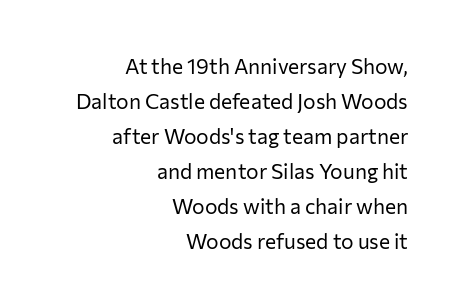
The ragged edge is on the left, which tells us the setting is flush right. The gap between lines stays unmarked. The axis of the letterforms is exactly vertical. Horizontal bands of white between lines are of average thickness.
